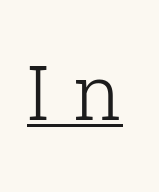
The image shows 76 px light serif type, upright; set unusually wide letter spacing (+0.31 em), underlined; low stroke contrast and a medium x-height.
